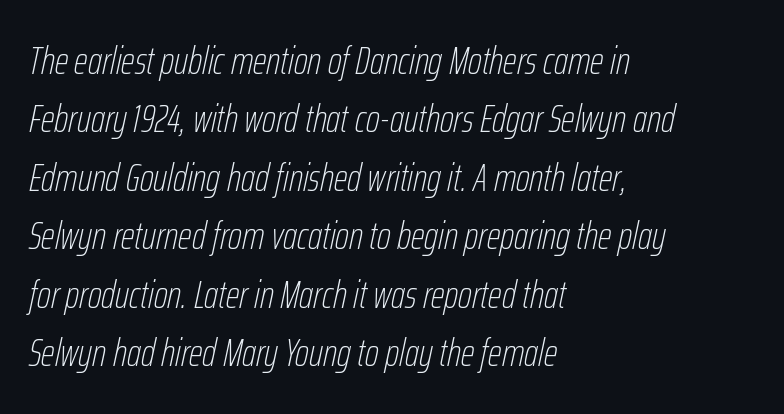
The image shows 39 px thin, condensed type, italic (leaning right); set left-aligned, normal line spacing (1.5x), normal letter spacing, not underlined; low stroke contrast and a medium x-height.
